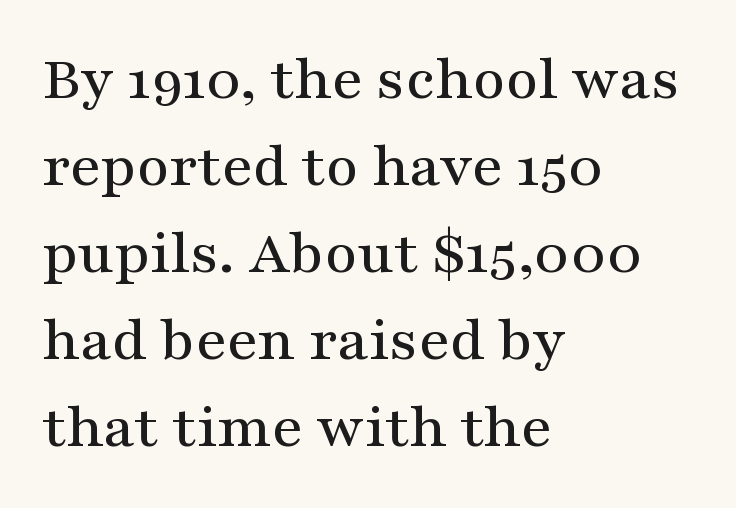
{"serif": "yes", "italic": "no", "width": "wide", "stroke_contrast": "medium", "x_height": "medium", "monospaced": "no", "underline": "no", "align": "left", "line_spacing": "normal", "line_spacing_ratio": 1.38, "letter_spacing": "normal", "letter_spacing_em": 0.0, "glyph_px": 63}
